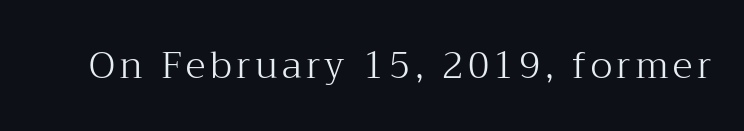
Stroke terminals: seriffed. Italic: no, the glyphs are upright roman. Think of a printed novel: that variable character pitch is what you see here. The specimen omits any rule beneath the text block's lines. Is the type heavy? It reads as light-to-regular instead.
